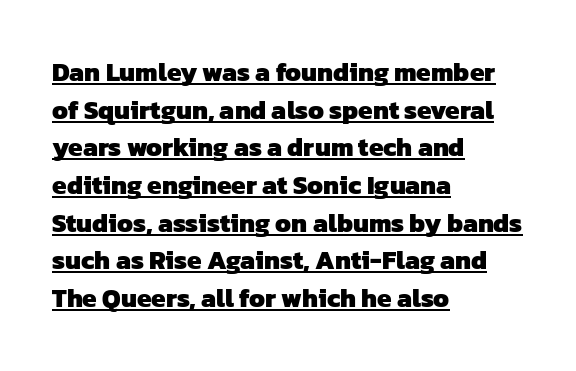
{"bold": "yes", "underline": "yes", "align": "left", "line_spacing": "normal", "line_spacing_ratio": 1.45, "letter_spacing": "normal", "letter_spacing_em": 0.0, "glyph_px": 26}
